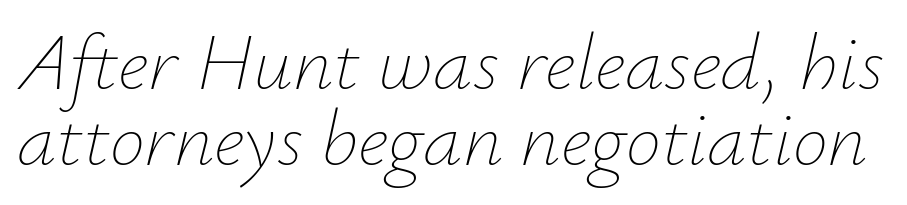
The image shows 79 px thin type, italic (leaning right); set tight line spacing (0.96x), normal letter spacing, not underlined; low stroke contrast and a small x-height.
